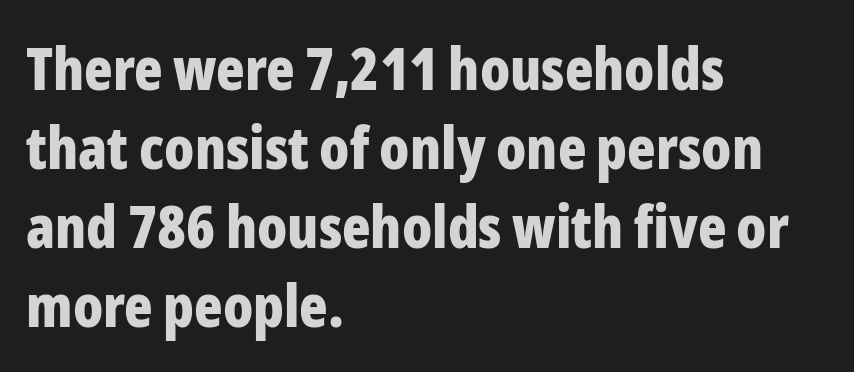
Q: Is the text bold? A: Yes.
Q: Is the text italic (slanted)? A: No, it is upright.
Q: Is the typeface a serif or a sans-serif typeface? A: Sans-serif.
Q: Is the text underlined? A: No.
Q: How is the paragraph aligned? A: Left-aligned.
Q: Is the spacing between letters normal or unusually wide? A: Normal.
Q: Is the spacing between lines tight, normal or loose? A: Normal.
Q: Width (condensed, normal, or wide)? A: Condensed.
Q: Stroke contrast? A: Low.
Q: x-height? A: Medium.
Q: Monospaced? A: No.
